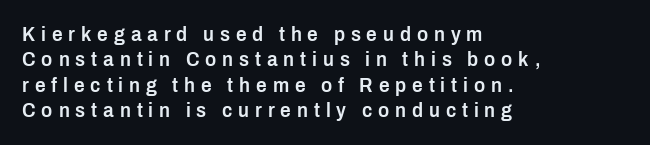
The image shows 21 px text type, upright; set left-aligned, line spacing 1.21x, unusually wide letter spacing (+0.28 em), not underlined.
